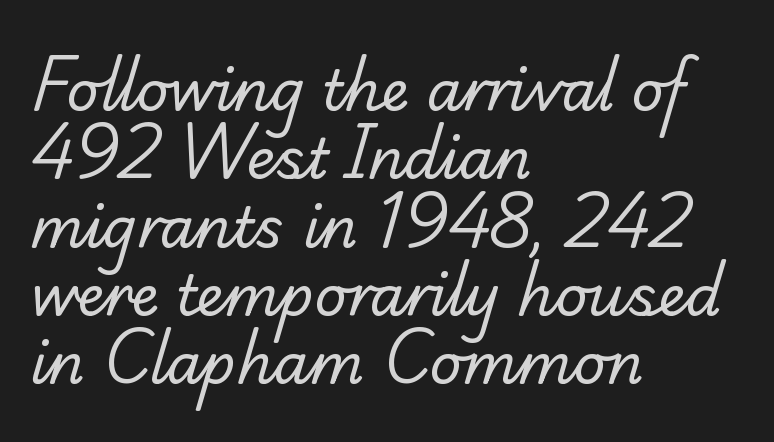
The image shows 56 px regular-weight serif type; set left-aligned, line spacing 1.22x, normal letter spacing, not underlined; low stroke contrast and a small x-height.
